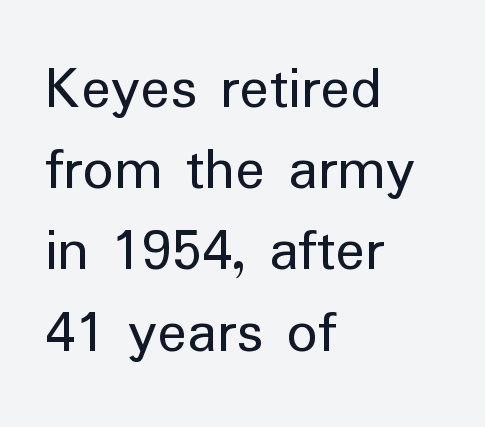
Q: Is the text bold? A: No.
Q: Is the text italic (slanted)? A: No, it is upright.
Q: Is the typeface a serif or a sans-serif typeface? A: Sans-serif.
Q: Is the text underlined? A: No.
Q: How is the paragraph aligned? A: Left-aligned.
Q: Is the spacing between letters normal or unusually wide? A: Normal.
Q: Is the spacing between lines tight, normal or loose? A: Normal.
Q: Width (condensed, normal, or wide)? A: Normal.
Q: Stroke contrast? A: Low.
Q: x-height? A: Medium.
Q: Monospaced? A: No.
